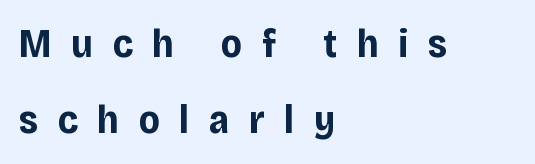
Nothing sits at the stroke ends, so this counts as sans-serif. A dark, heavy texture on the line: the type is bold. Do the characters align in a grid? No, the font is proportional. The words here are not underlined.
